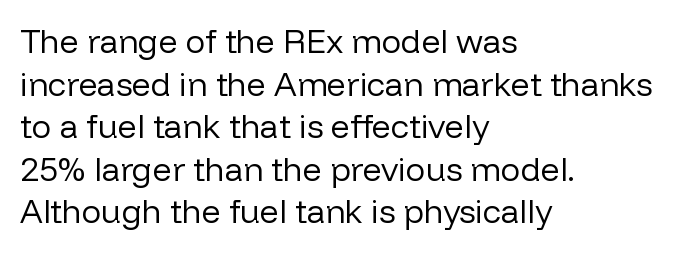
Q: Is the text bold? A: No.
Q: Is the text italic (slanted)? A: No, it is upright.
Q: Is the typeface a serif or a sans-serif typeface? A: Sans-serif.
Q: Is the text underlined? A: No.
Q: How is the paragraph aligned? A: Left-aligned.
Q: Is the spacing between letters normal or unusually wide? A: Normal.
Q: Is the spacing between lines tight, normal or loose? A: Normal.
Q: Width (condensed, normal, or wide)? A: Normal.
Q: Stroke contrast? A: Low.
Q: x-height? A: Medium.
Q: Monospaced? A: No.
